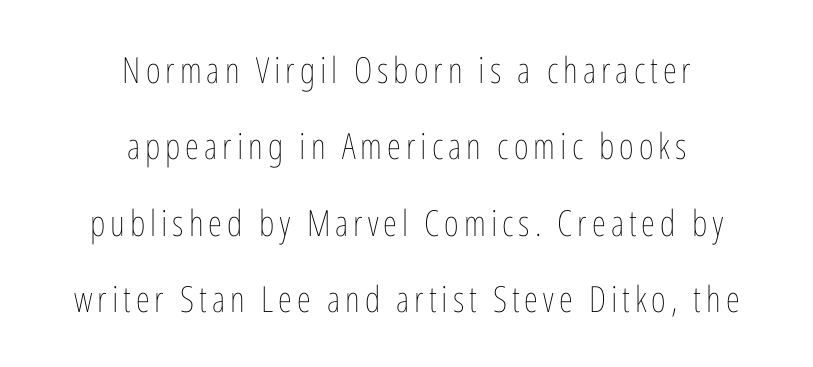
{"italic": "no", "bold": "no", "weight": "thin", "width": "condensed", "stroke_contrast": "low", "x_height": "medium", "monospaced": "no", "underline": "no", "align": "center", "line_spacing": "loose", "line_spacing_ratio": 2.12, "glyph_px": 36}
